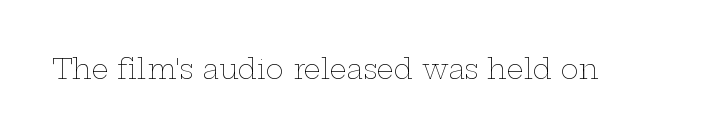
Q: Is the text bold? A: No.
Q: Is the text italic (slanted)? A: No, it is upright.
Q: Is the text underlined? A: No.
Q: Is the spacing between letters normal or unusually wide? A: Normal.
